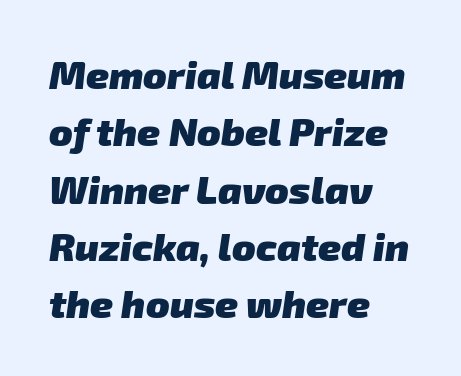
Caption: standard tracking, unaltered. Summary of vertical rhythm: regular, with standard interline spacing. This rendering uses left alignment, leaving the right contour irregular. The glyphs are unaccompanied by any horizontal stroke below them. Plenty of ink on the page — the face is bold. Looks like regular typesetting: each glyph gets only the width it needs.
